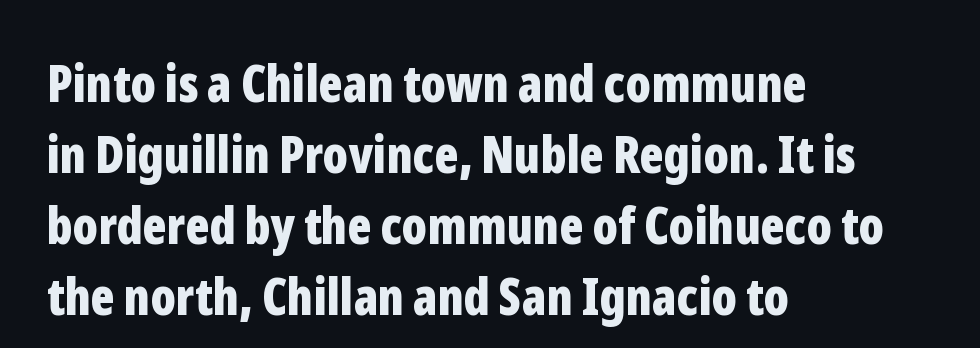
{"serif": "no", "italic": "no", "bold": "yes", "weight": "bold", "width": "condensed", "stroke_contrast": "low", "x_height": "medium", "monospaced": "no", "underline": "no", "align": "left", "line_spacing": "normal", "line_spacing_ratio": 1.39, "letter_spacing": "normal", "letter_spacing_em": 0.0, "glyph_px": 51}
